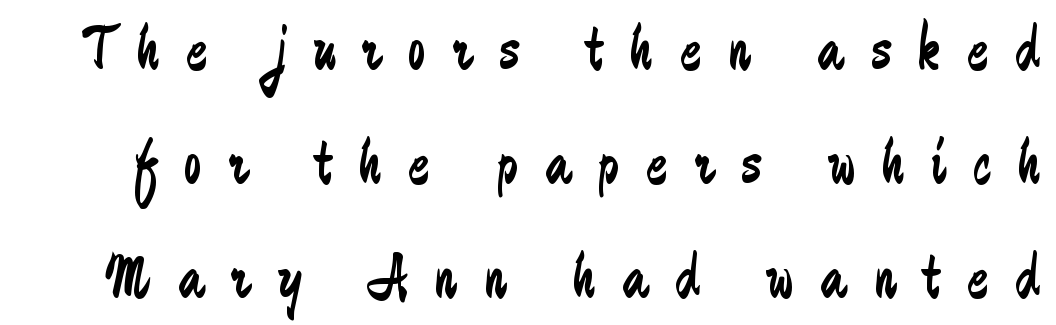
Q: Is the text bold? A: No.
Q: Is the text italic (slanted)? A: Yes.
Q: Is the typeface a serif or a sans-serif typeface? A: Sans-serif.
Q: Is the text underlined? A: No.
Q: Is the spacing between letters normal or unusually wide? A: Unusually wide.
Q: Width (condensed, normal, or wide)? A: Condensed.
Q: Stroke contrast? A: Low.
Q: x-height? A: Medium.
Q: Monospaced? A: No.
